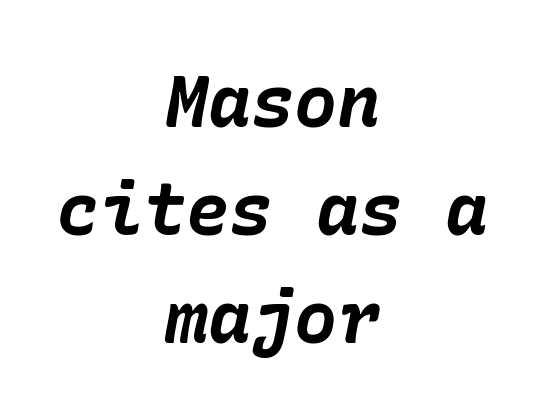
The glyphs look as if they've been sheared to an angle. You'd pick this weight for a headline — it's a proper bold. Every row of glyphs is offset so its center matches the block's center. Bare-footed words on every line. What stands out about the letter spacing? Nothing — it is the standard amount.
